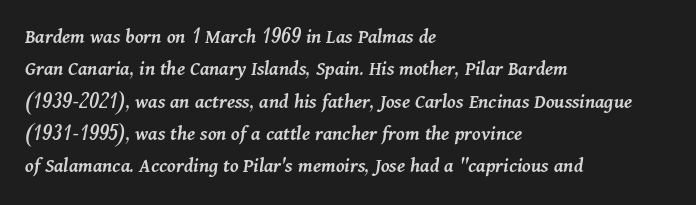
Q: Is the text bold? A: Semi-bold.
Q: Is the text italic (slanted)? A: Yes, it leans right by about 11 degrees.
Q: Is the text underlined? A: No.
Q: How is the paragraph aligned? A: Left-aligned.
Q: Is the spacing between letters normal or unusually wide? A: Normal.
Q: Is the spacing between lines tight, normal or loose? A: Normal.
